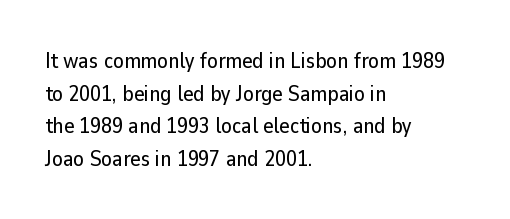
The string is rendered with underlining switched off. Successive baselines arrive at the customary interval. The paragraph shown leans on its left margin. Do the letters lean? They stand straight. The passage shown has conventional tracking throughout.
